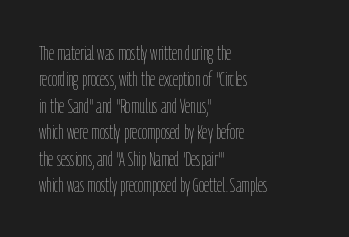
Q: Is the text bold? A: No.
Q: Is the text italic (slanted)? A: No, it is upright.
Q: Is the text underlined? A: No.
Q: How is the paragraph aligned? A: Left-aligned.
Q: Is the spacing between letters normal or unusually wide? A: Normal.
Q: Is the spacing between lines tight, normal or loose? A: Normal.
